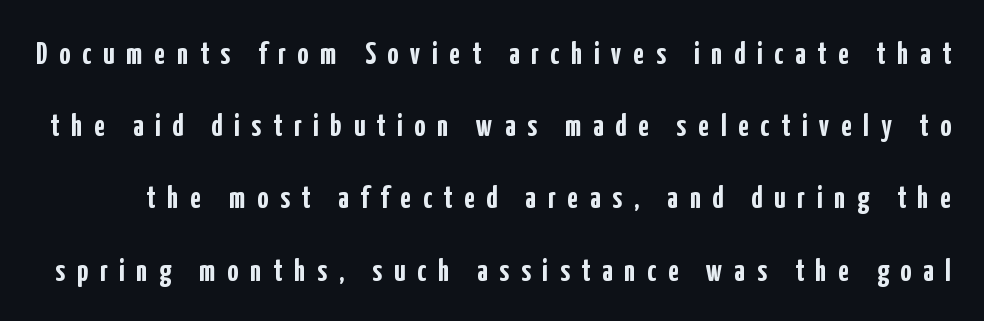
The image shows 31 px semibold, condensed sans-serif type, upright; set loose line spacing (2.33x), unusually wide letter spacing (+0.38 em), not underlined; low stroke contrast and a medium x-height.
